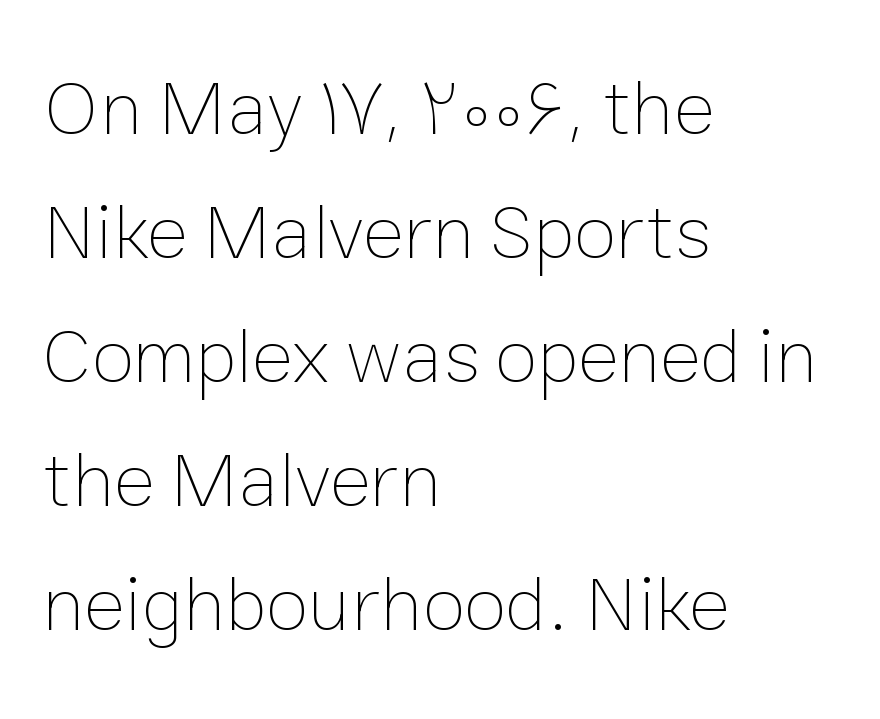
The image shows 78 px thin type, upright; set left-aligned, normal line spacing (1.59x), normal letter spacing, not underlined; low stroke contrast and a medium x-height.
